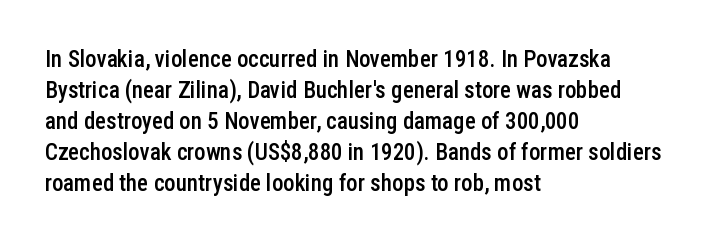
The image shows 23 px text type, upright; set left-aligned, normal line spacing (1.35x), normal letter spacing, not underlined.
